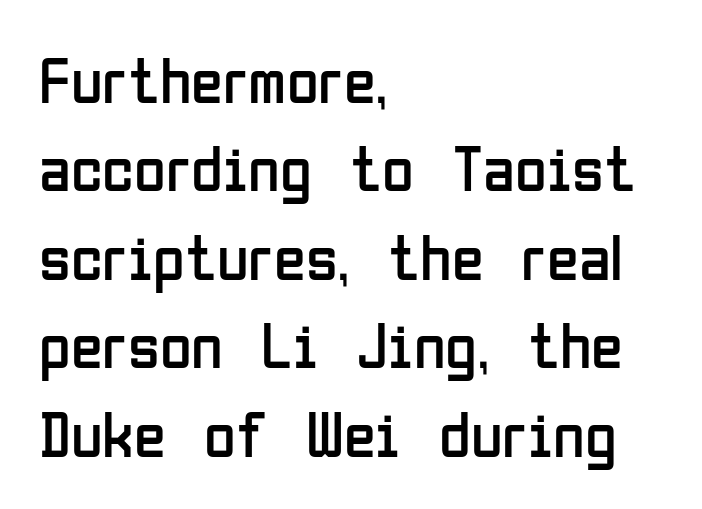
Type without underlining. Compared with typical paragraphs, the rows here are spaced about the same. Inter-character spacing is left at the font's built-in metrics. You could not count columns in this text — the font is proportionally spaced.
